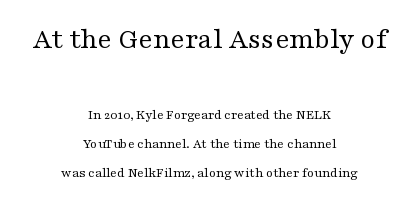
The image shows 30 px regular-weight, wide serif type, upright; set centered, loose line spacing (2.05x), normal letter spacing, not underlined; the first (top) block is 2.14x larger; medium stroke contrast and a medium x-height.
